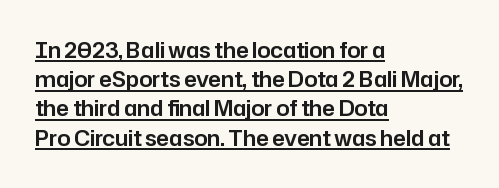
The image shows 21 px text type, upright; set left-aligned, normal line spacing (1.39x), normal letter spacing, underlined.
